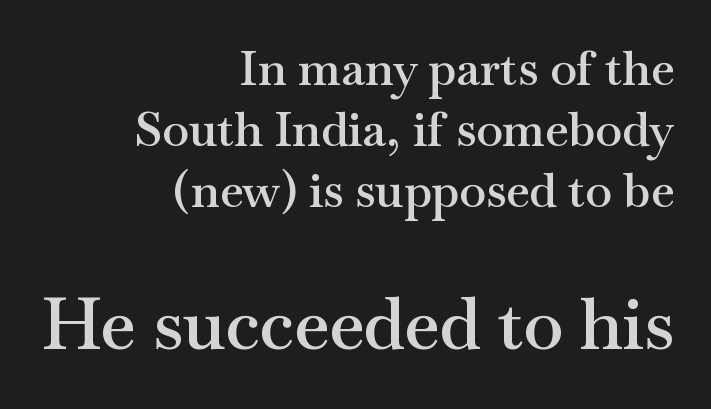
Q: Is the text bold? A: Semi-bold.
Q: Is the text italic (slanted)? A: No, it is upright.
Q: Is the typeface a serif or a sans-serif typeface? A: Serif.
Q: Is the text underlined? A: No.
Q: How is the paragraph aligned? A: Right-aligned.
Q: Is the spacing between letters normal or unusually wide? A: Normal.
Q: Is the spacing between lines tight, normal or loose? A: Normal.
Q: Which block of text is set in a larger size, the first (top) or the second (bottom)? A: The second (bottom) one.
Q: Width (condensed, normal, or wide)? A: Wide.
Q: Stroke contrast? A: Medium.
Q: x-height? A: Small.
Q: Monospaced? A: No.
